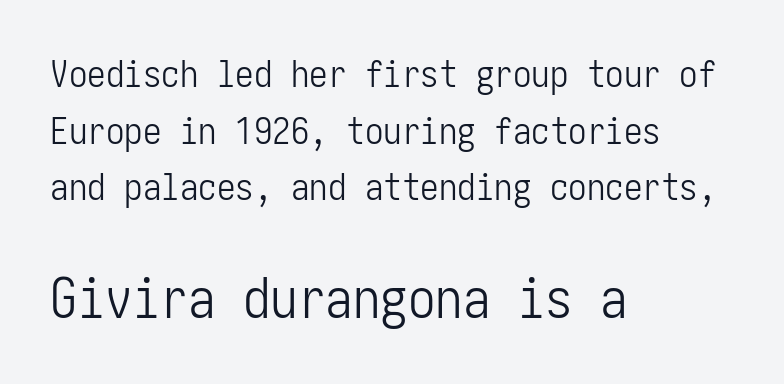
Q: Is the text bold? A: No.
Q: Is the text italic (slanted)? A: No, it is upright.
Q: Is the typeface a serif or a sans-serif typeface? A: Sans-serif.
Q: Is the text underlined? A: No.
Q: How is the paragraph aligned? A: Left-aligned.
Q: Is the spacing between letters normal or unusually wide? A: Normal.
Q: Is the spacing between lines tight, normal or loose? A: Normal.
Q: Which block of text is set in a larger size, the first (top) or the second (bottom)? A: The second (bottom) one.
Q: Width (condensed, normal, or wide)? A: Condensed.
Q: Stroke contrast? A: Low.
Q: x-height? A: Medium.
